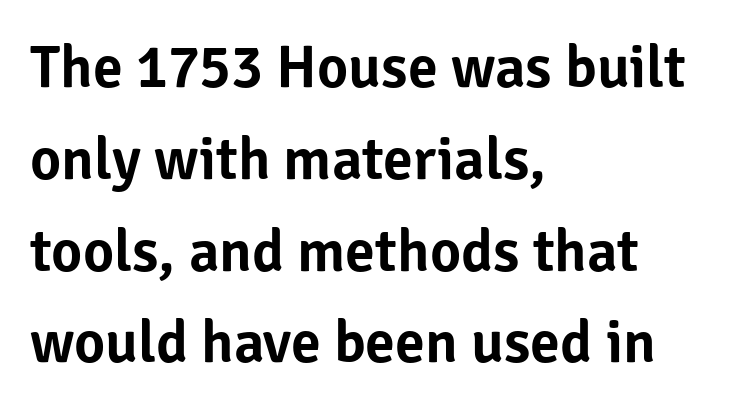
Each word holds together tightly as a unit, with standard inter-letter gaps. The block of text has a typical density, with ordinary space between rows. Characters remain perfectly vertical along every line. Font category for this specimen: sans-serif.
